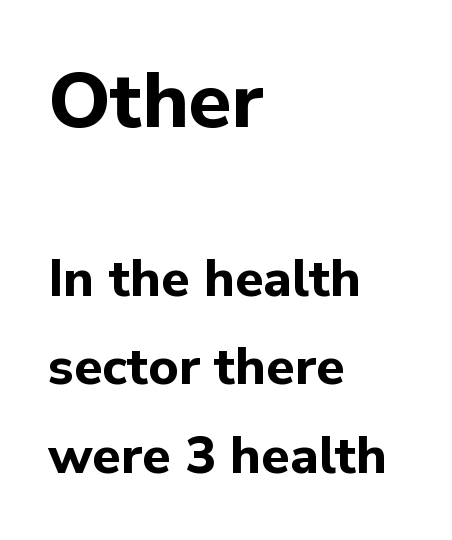
Q: Is the text bold? A: Yes.
Q: Is the text italic (slanted)? A: No, it is upright.
Q: Is the typeface a serif or a sans-serif typeface? A: Sans-serif.
Q: Is the text underlined? A: No.
Q: How is the paragraph aligned? A: Left-aligned.
Q: Is the spacing between letters normal or unusually wide? A: Normal.
Q: Is the spacing between lines tight, normal or loose? A: Normal.
Q: Which block of text is set in a larger size, the first (top) or the second (bottom)? A: The first (top) one.
Q: Width (condensed, normal, or wide)? A: Normal.
Q: Stroke contrast? A: Low.
Q: x-height? A: Medium.
Q: Monospaced? A: No.
